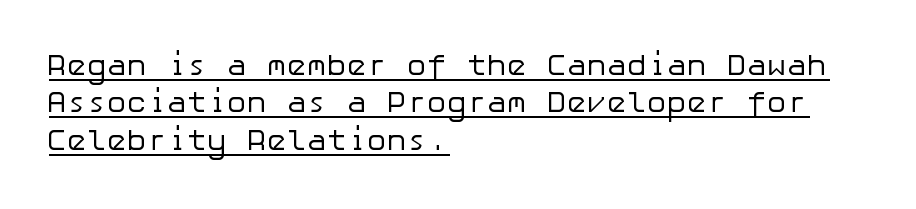
Q: Is the text bold? A: No.
Q: Is the text italic (slanted)? A: No, it is upright.
Q: Is the typeface a serif or a sans-serif typeface? A: Sans-serif.
Q: Is the text underlined? A: Yes.
Q: How is the paragraph aligned? A: Left-aligned.
Q: Is the spacing between letters normal or unusually wide? A: Normal.
Q: Is the spacing between lines tight, normal or loose? A: Normal.
Q: Width (condensed, normal, or wide)? A: Normal.
Q: Stroke contrast? A: Low.
Q: x-height? A: Medium.
